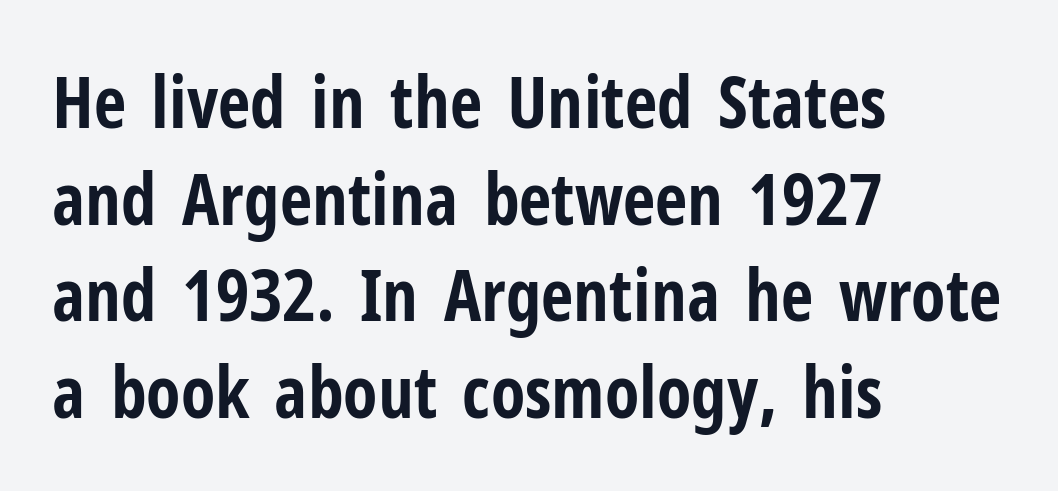
Q: Is the text bold? A: Yes.
Q: Is the text italic (slanted)? A: No, it is upright.
Q: Is the typeface a serif or a sans-serif typeface? A: Sans-serif.
Q: Is the text underlined? A: No.
Q: How is the paragraph aligned? A: Left-aligned.
Q: Is the spacing between letters normal or unusually wide? A: Normal.
Q: Is the spacing between lines tight, normal or loose? A: Normal.
Q: Width (condensed, normal, or wide)? A: Condensed.
Q: Stroke contrast? A: Low.
Q: x-height? A: Medium.
Q: Monospaced? A: No.
